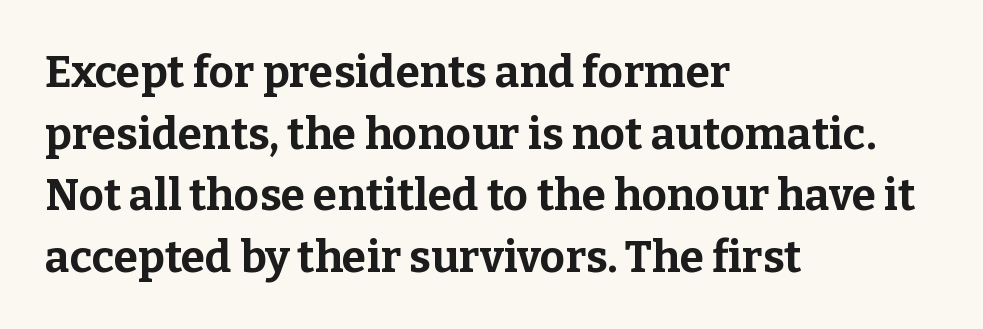
Q: Is the text bold? A: Yes.
Q: Is the text italic (slanted)? A: No, it is upright.
Q: Is the typeface a serif or a sans-serif typeface? A: Serif.
Q: Is the text underlined? A: No.
Q: How is the paragraph aligned? A: Left-aligned.
Q: Is the spacing between letters normal or unusually wide? A: Normal.
Q: Is the spacing between lines tight, normal or loose? A: Normal.
Q: Width (condensed, normal, or wide)? A: Normal.
Q: Stroke contrast? A: Low.
Q: x-height? A: Medium.
Q: Monospaced? A: No.
